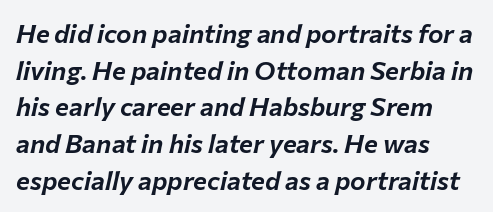
{"italic": "yes", "lean": "right", "slant_degrees": 12, "underline": "no", "align": "left", "line_spacing": "normal", "line_spacing_ratio": 1.41, "letter_spacing": "normal", "letter_spacing_em": 0.0, "glyph_px": 26}
